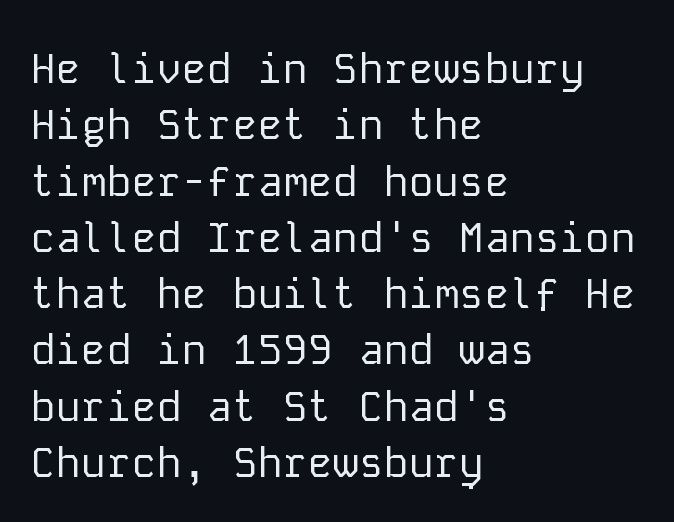
Think of a typewriter: that constant character pitch is what you see here. Horizontal alignment here is leftward, the default for most running prose. Is there any slant? The stems are plumb. Vertical spacing — default.
